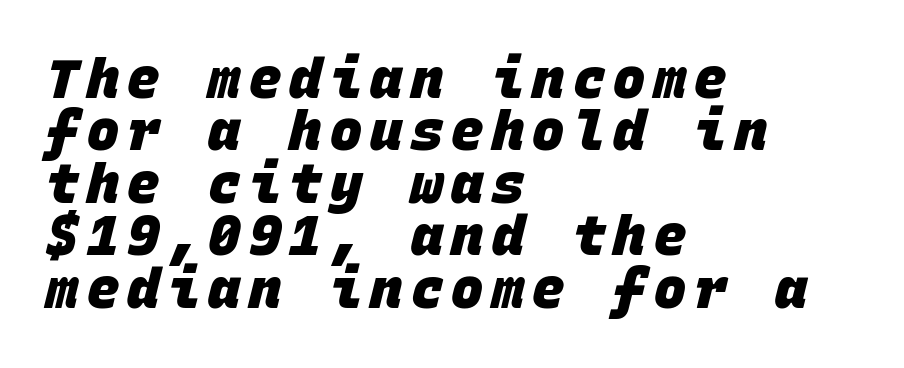
Every row of glyphs begins at an identical x-position on the left. Notice how descenders almost collide with the ascenders below — that's tight leading. Strong, thick strokes mark this as bold type. Here the designer chose a console-style face with uniform glyph widths. The glyphs in this specimen are sans serif.
